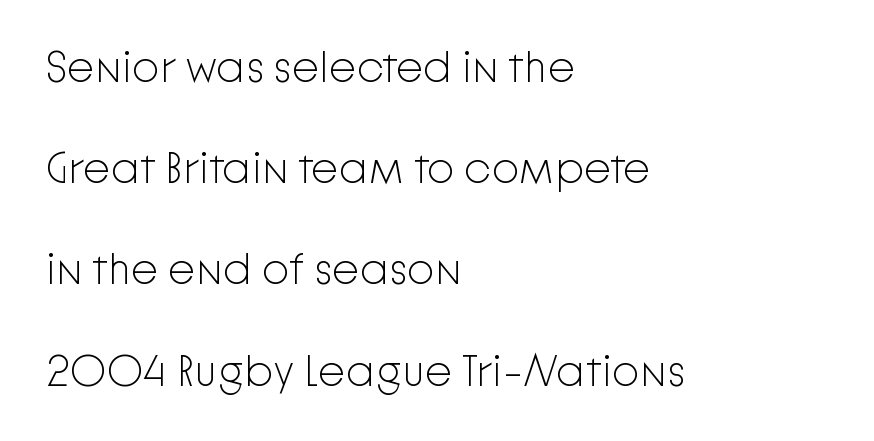
{"serif": "no", "italic": "no", "bold": "no", "weight": "light", "width": "normal", "stroke_contrast": "low", "x_height": "medium", "monospaced": "no", "underline": "no", "align": "left", "line_spacing": "loose", "line_spacing_ratio": 2.3, "letter_spacing": "normal", "letter_spacing_em": 0.0, "glyph_px": 44}
